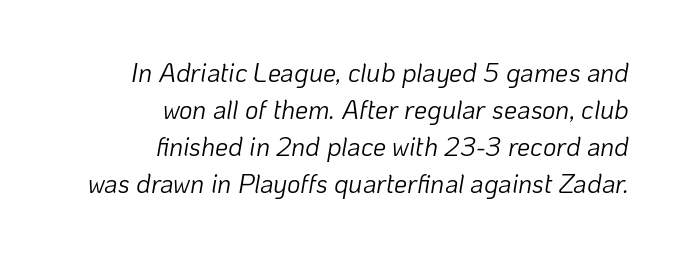
There's an unmistakable incline to the writing here. The passage shown stacks its lines at a standard gap. This is not heavy type; no bold has been used. Is the block centered? No — it sits flush against the right margin. Just letters on the line, the space beneath them empty. Characters follow at the spacing the type designer built in.
